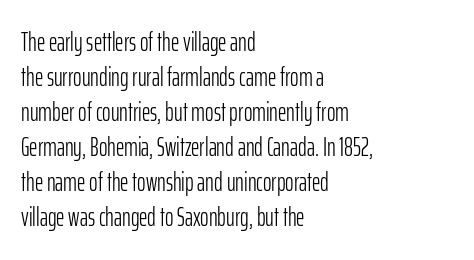
The image shows 26 px text type, upright; set left-aligned, normal line spacing (1.35x), normal letter spacing, not underlined.
